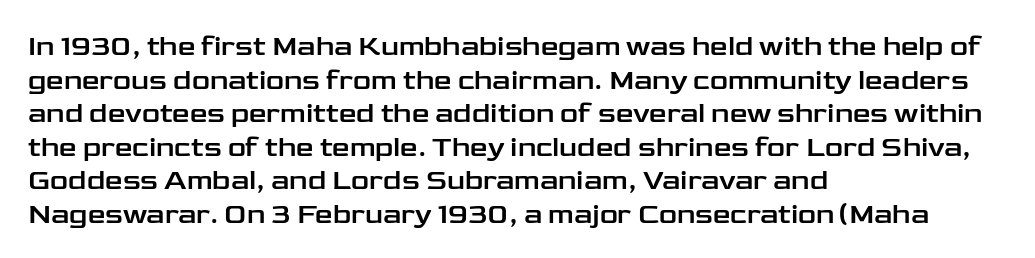
Q: Is the text italic (slanted)? A: No, it is upright.
Q: Is the typeface a serif or a sans-serif typeface? A: Sans-serif.
Q: Is the text underlined? A: No.
Q: How is the paragraph aligned? A: Left-aligned.
Q: Is the spacing between letters normal or unusually wide? A: Normal.
Q: Width (condensed, normal, or wide)? A: Wide.
Q: Stroke contrast? A: Low.
Q: x-height? A: Medium.
Q: Monospaced? A: No.
